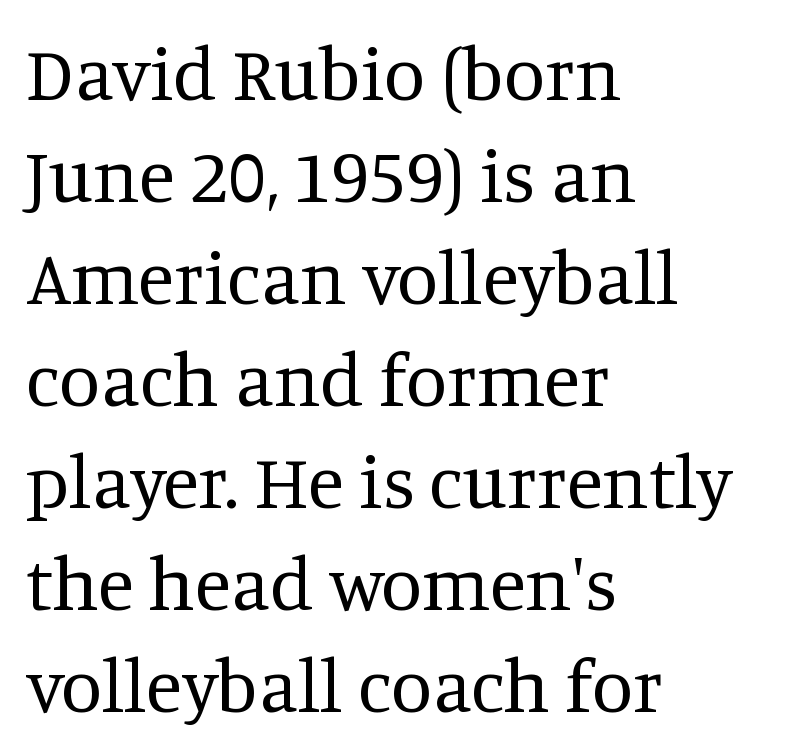
{"serif": "yes", "italic": "no", "bold": "no", "weight": "regular", "width": "normal", "stroke_contrast": "medium", "x_height": "large", "monospaced": "no", "underline": "no", "align": "left", "line_spacing": "normal", "line_spacing_ratio": 1.36, "letter_spacing": "normal", "letter_spacing_em": 0.0, "glyph_px": 75}
